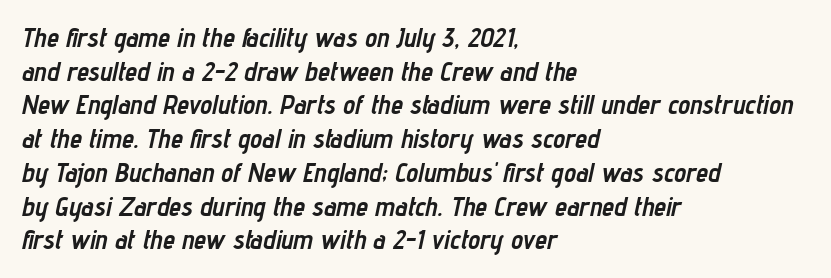
{"italic": "yes", "lean": "right", "slant_degrees": 12, "bold": "yes", "underline": "no", "align": "left", "line_spacing": "normal", "line_spacing_ratio": 1.25, "letter_spacing": "normal", "letter_spacing_em": 0.0, "glyph_px": 27}
